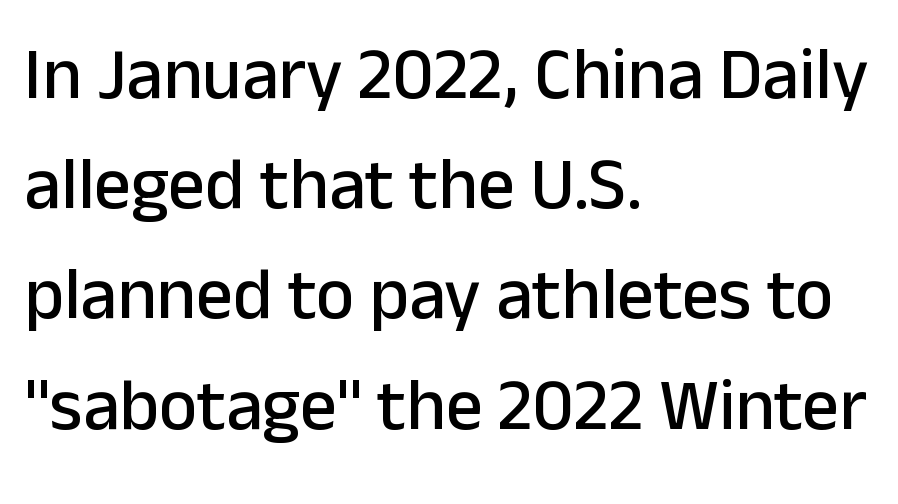
Q: Is the text italic (slanted)? A: No, it is upright.
Q: Is the typeface a serif or a sans-serif typeface? A: Sans-serif.
Q: Is the text underlined? A: No.
Q: How is the paragraph aligned? A: Left-aligned.
Q: Is the spacing between letters normal or unusually wide? A: Normal.
Q: Is the spacing between lines tight, normal or loose? A: Normal.
Q: Width (condensed, normal, or wide)? A: Normal.
Q: Stroke contrast? A: Low.
Q: x-height? A: Medium.
Q: Monospaced? A: No.
